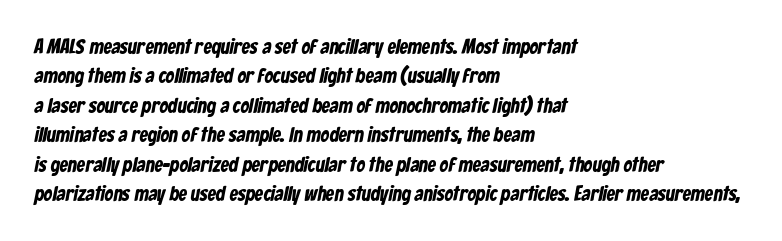
Quick note: interline space is typical. These lines are set flush left with a ragged right edge. Nothing unusual about the tracking: characters are spaced as the font intends. Decoration check: the copy has no underline. Heavy, bold letterforms.
